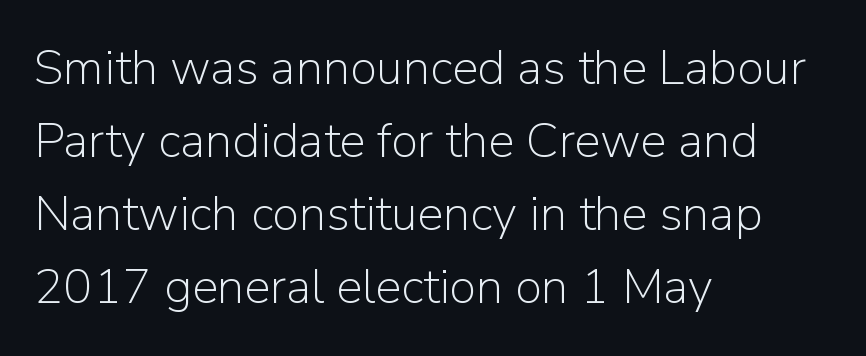
{"serif": "no", "italic": "no", "bold": "no", "weight": "light", "width": "normal", "stroke_contrast": "low", "x_height": "medium", "monospaced": "no", "underline": "no", "align": "left", "line_spacing": "normal", "line_spacing_ratio": 1.49, "letter_spacing": "normal", "letter_spacing_em": 0.0, "glyph_px": 49}
